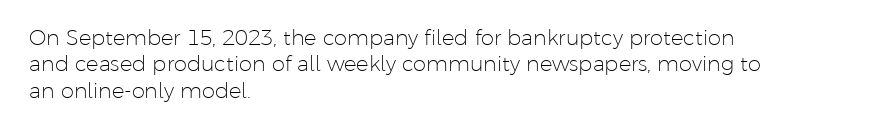
The image shows 21 px text type, upright; set left-aligned, normal line spacing (1.26x), normal letter spacing, not underlined.
